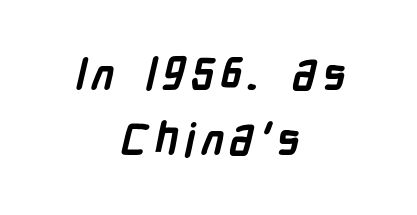
Notice how thick the strokes are: this is what a full bold looks like. You could not count columns in this text — the font is proportionally spaced. The paragraph shown floats in the horizontal middle. A clean baseline with only descenders dipping below it. What kind of face is this? One without serifs — a sans. The space between consecutive lines is moderate.
